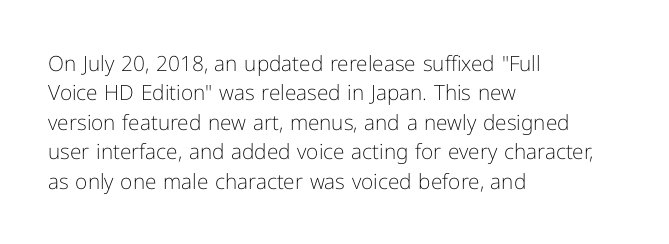
Q: Is the text bold? A: No.
Q: Is the text italic (slanted)? A: No, it is upright.
Q: Is the text underlined? A: No.
Q: How is the paragraph aligned? A: Left-aligned.
Q: Is the spacing between letters normal or unusually wide? A: Normal.
Q: Is the spacing between lines tight, normal or loose? A: Normal.
